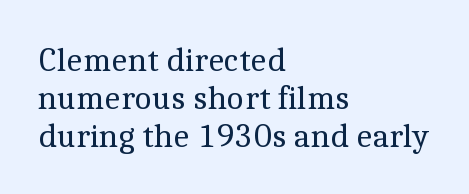
The image shows 34 px regular-weight serif type, upright; set left-aligned, tight line spacing (1.12x), normal letter spacing, not underlined; a medium x-height.
